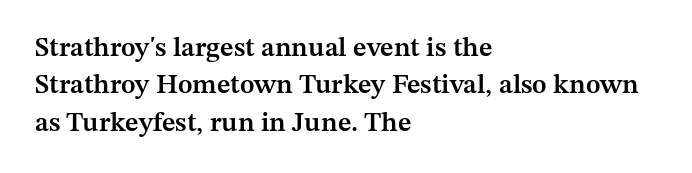
{"italic": "no", "bold": "semi", "underline": "no", "align": "left", "line_spacing": "normal", "line_spacing_ratio": 1.38, "letter_spacing": "normal", "letter_spacing_em": 0.0, "glyph_px": 27}
